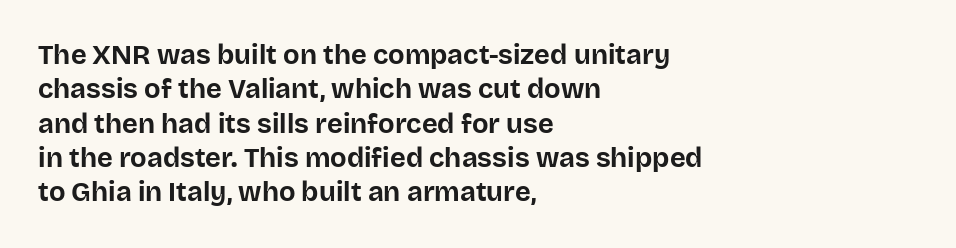
The image shows 27 px bold type, upright; set left-aligned, normal line spacing (1.27x), normal letter spacing, not underlined.
